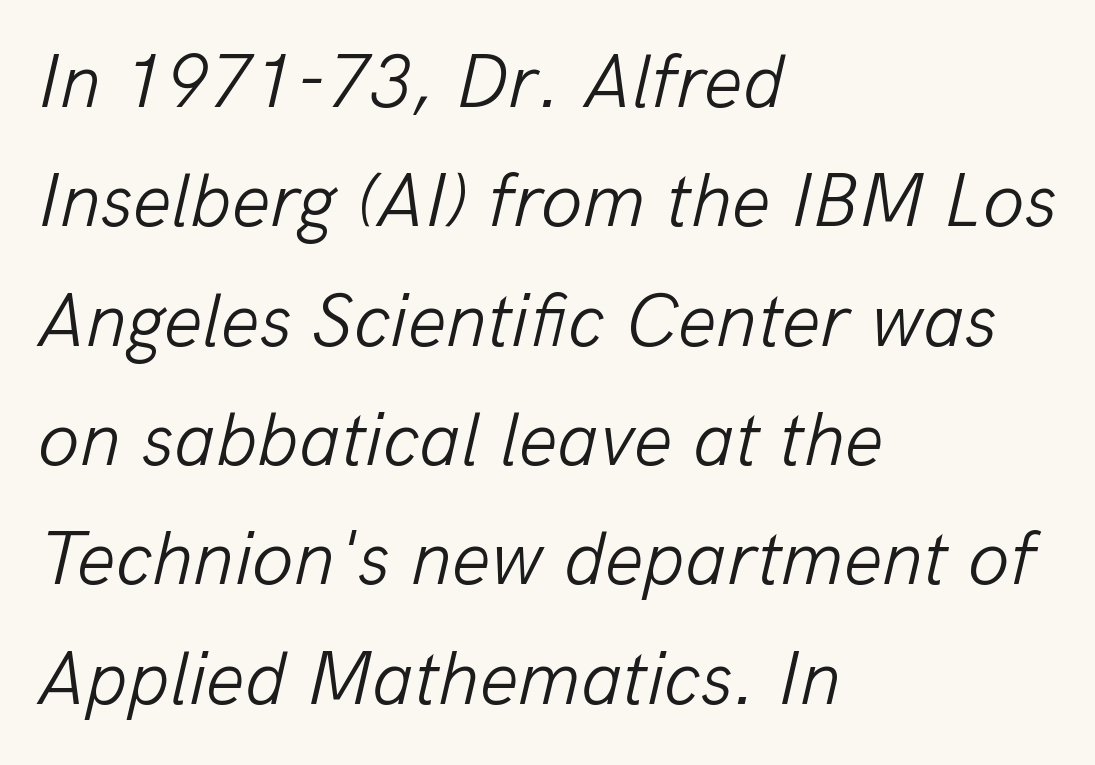
The image shows 76 px light type, italic (leaning right); set left-aligned, normal line spacing (1.57x), normal letter spacing, not underlined; low stroke contrast and a medium x-height.
